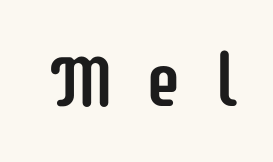
Q: Is the text italic (slanted)? A: No, it is upright.
Q: Is the typeface a serif or a sans-serif typeface? A: Sans-serif.
Q: Is the text underlined? A: No.
Q: Is the spacing between letters normal or unusually wide? A: Unusually wide.
Q: Width (condensed, normal, or wide)? A: Condensed.
Q: Stroke contrast? A: Low.
Q: x-height? A: Large.
Q: Monospaced? A: No.
